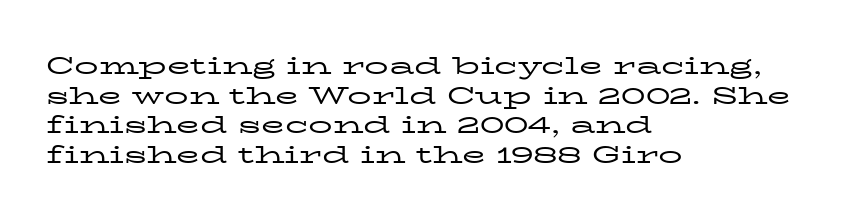
The image shows 24 px text type, upright; set left-aligned, line spacing 1.23x, normal letter spacing, not underlined.
